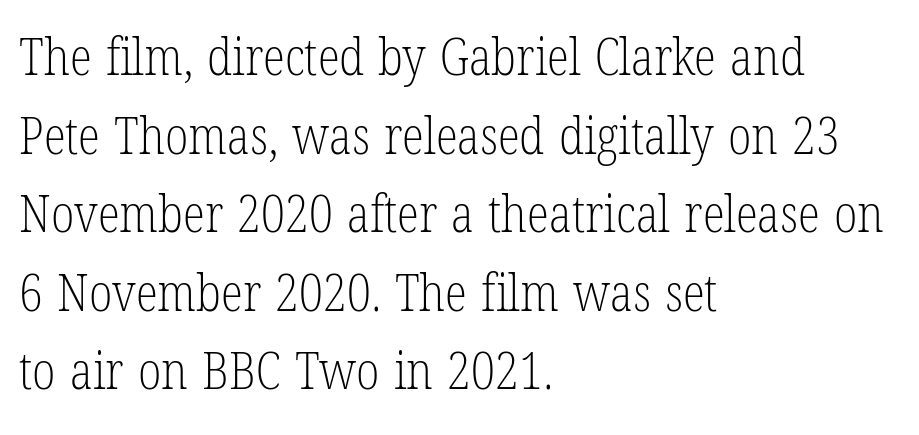
Q: Is the text bold? A: No.
Q: Is the text italic (slanted)? A: No, it is upright.
Q: Is the typeface a serif or a sans-serif typeface? A: Serif.
Q: Is the text underlined? A: No.
Q: How is the paragraph aligned? A: Left-aligned.
Q: Is the spacing between letters normal or unusually wide? A: Normal.
Q: Is the spacing between lines tight, normal or loose? A: Normal.
Q: Width (condensed, normal, or wide)? A: Condensed.
Q: Stroke contrast? A: Low.
Q: x-height? A: Medium.
Q: Monospaced? A: No.
